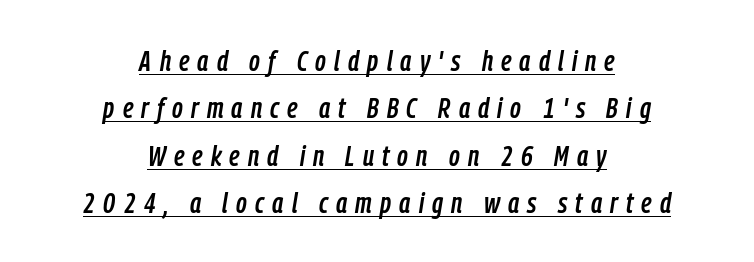
Q: Is the text italic (slanted)? A: Yes, it leans right by about 9 degrees.
Q: Is the text underlined? A: Yes.
Q: How is the paragraph aligned? A: Centered.
Q: Is the spacing between letters normal or unusually wide? A: Unusually wide.
Q: Is the spacing between lines tight, normal or loose? A: Normal.
Q: Width (condensed, normal, or wide)? A: Condensed.
Q: Stroke contrast? A: Low.
Q: x-height? A: Medium.
Q: Monospaced? A: No.
